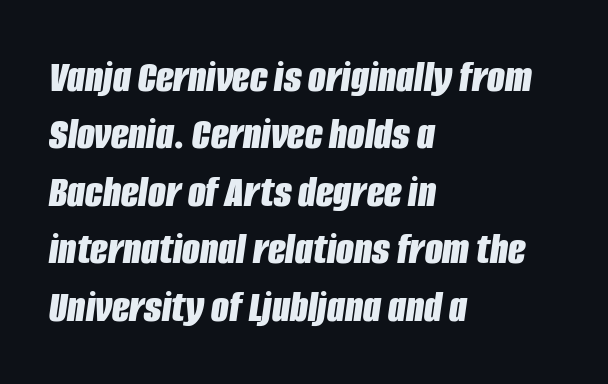
Q: Is the text bold? A: Yes.
Q: Is the text italic (slanted)? A: Yes, it leans right by about 8 degrees.
Q: Is the text underlined? A: No.
Q: How is the paragraph aligned? A: Left-aligned.
Q: Is the spacing between letters normal or unusually wide? A: Normal.
Q: Is the spacing between lines tight, normal or loose? A: Normal.
Q: Width (condensed, normal, or wide)? A: Condensed.
Q: Stroke contrast? A: Low.
Q: x-height? A: Large.
Q: Monospaced? A: No.
